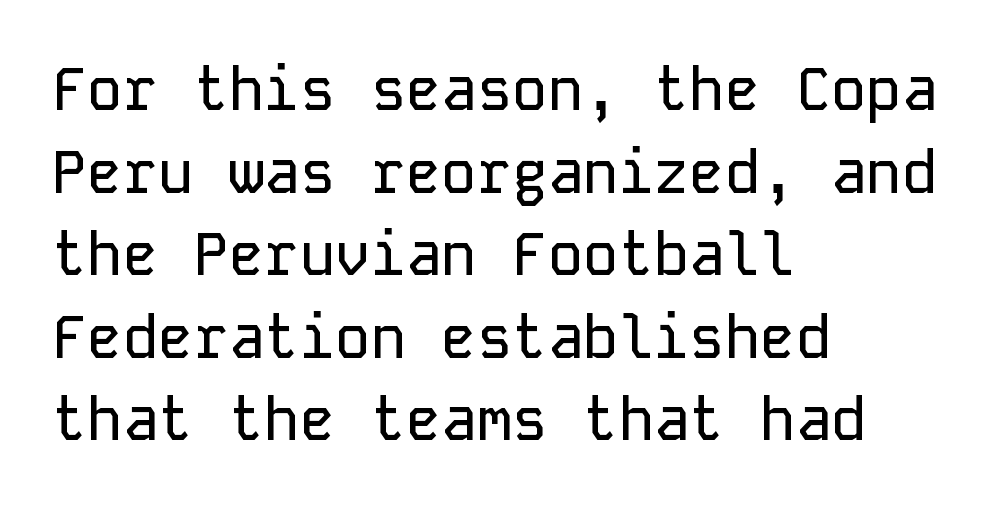
Q: Is the text italic (slanted)? A: No, it is upright.
Q: Is the typeface a serif or a sans-serif typeface? A: Sans-serif.
Q: Is the text underlined? A: No.
Q: How is the paragraph aligned? A: Left-aligned.
Q: Is the spacing between letters normal or unusually wide? A: Normal.
Q: Is the spacing between lines tight, normal or loose? A: Normal.
Q: Width (condensed, normal, or wide)? A: Normal.
Q: Stroke contrast? A: Low.
Q: x-height? A: Medium.
Q: Monospaced? A: Yes.
